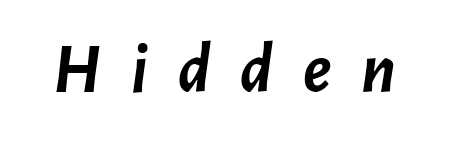
Q: Is the text bold? A: Yes.
Q: Is the text italic (slanted)? A: Yes, it leans right by about 7 degrees.
Q: Is the text underlined? A: No.
Q: Is the spacing between letters normal or unusually wide? A: Unusually wide.
Q: Width (condensed, normal, or wide)? A: Normal.
Q: Stroke contrast? A: Low.
Q: x-height? A: Medium.
Q: Monospaced? A: No.
